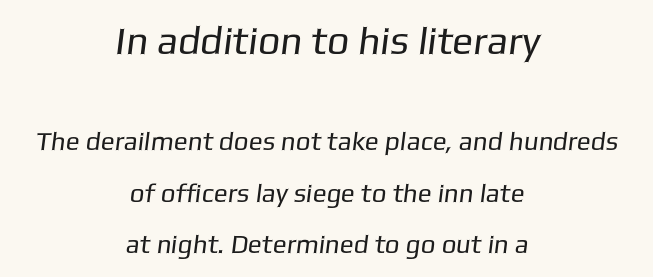
The image shows 39 px regular-weight sans-serif type; set centered, loose line spacing (1.98x), normal letter spacing, not underlined; the first (top) block is 1.5x larger; low stroke contrast and a medium x-height.
